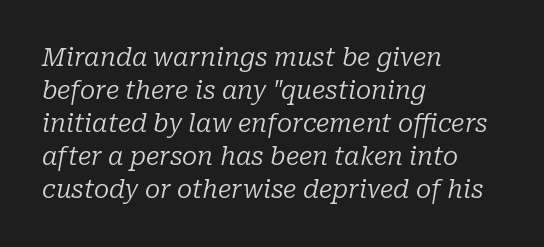
{"italic": "yes", "lean": "right", "slant_degrees": 10, "bold": "no", "underline": "no", "align": "left", "line_spacing": "normal", "line_spacing_ratio": 1.32, "letter_spacing": "normal", "letter_spacing_em": 0.0, "glyph_px": 25}
